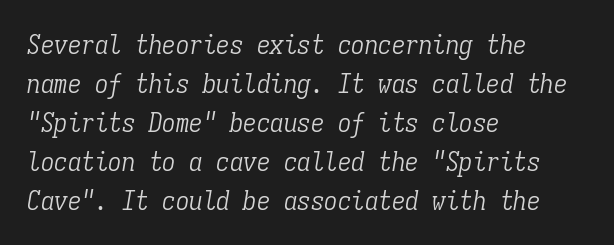
{"italic": "yes", "lean": "right", "slant_degrees": 9, "bold": "no", "underline": "no", "align": "left", "line_spacing": "normal", "line_spacing_ratio": 1.44, "letter_spacing": "normal", "letter_spacing_em": 0.0, "glyph_px": 27}
